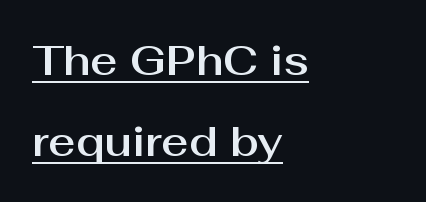
The image shows 42 px sans-serif type, upright; set left-aligned, loose line spacing (1.93x), normal letter spacing, underlined; medium stroke contrast and a medium x-height.
